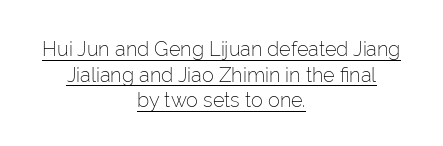
The image shows 20 px text type, upright; set centered, normal line spacing (1.28x), normal letter spacing, underlined.
